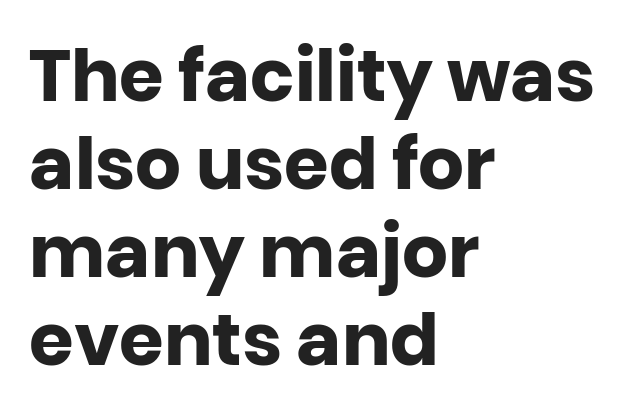
The zone under the glyphs is completely vacant. Compared with a centered layout, this one pins lines to the left instead. Each letter keeps its own natural width here, so spacing adapts to shape. Does the lettering tilt? It doesn't — this is upright.
